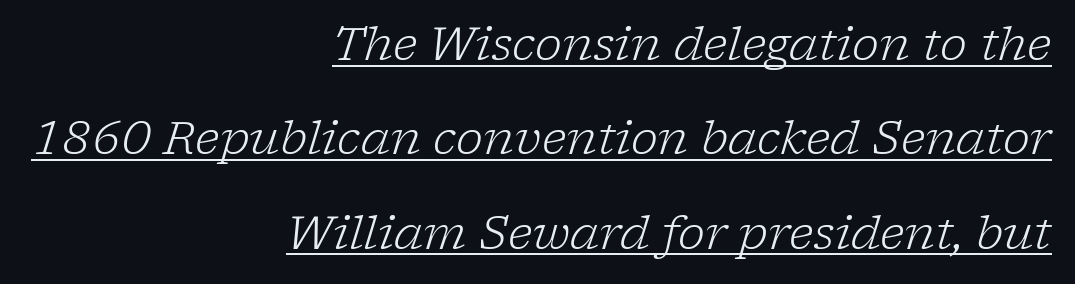
The image shows 46 px light serif type, italic (leaning right); set right-aligned, loose line spacing (2.05x), normal letter spacing, underlined; low stroke contrast and a medium x-height.
